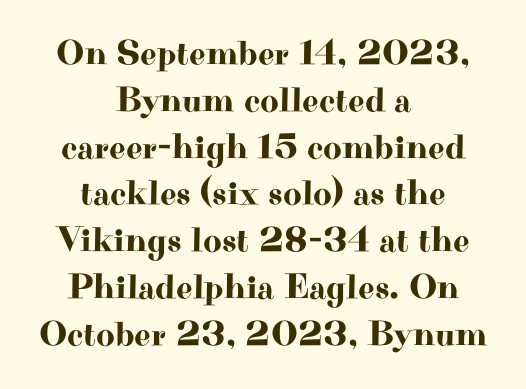
The image shows 36 px wide serif type, upright; set centered, normal line spacing (1.3x), normal letter spacing, not underlined; high stroke contrast and a small x-height.
